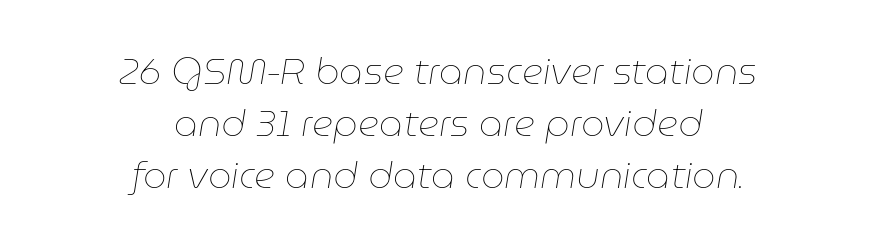
Q: Is the text bold? A: No.
Q: Is the text italic (slanted)? A: Yes, it leans right by about 9 degrees.
Q: Is the text underlined? A: No.
Q: How is the paragraph aligned? A: Centered.
Q: Is the spacing between letters normal or unusually wide? A: Normal.
Q: Is the spacing between lines tight, normal or loose? A: Normal.
Q: Width (condensed, normal, or wide)? A: Normal.
Q: Stroke contrast? A: Low.
Q: x-height? A: Medium.
Q: Monospaced? A: No.
